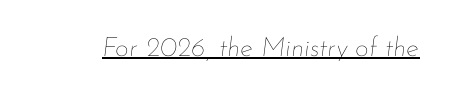
Spacing between characters is what you'd get straight out of the box. Caption: lettering with a line underneath. The strokes carry an ordinary text weight at most. Slant detected: the letters are inclined.
